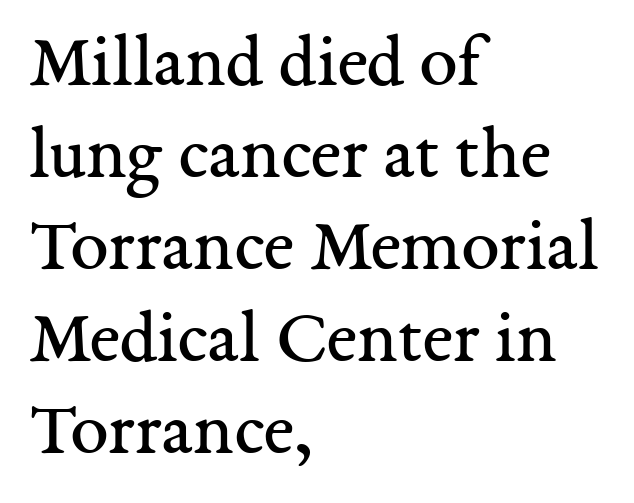
{"serif": "yes", "italic": "no", "bold": "no", "weight": "regular", "width": "normal", "stroke_contrast": "medium", "x_height": "medium", "monospaced": "no", "underline": "no", "align": "left", "line_spacing_ratio": 1.21, "letter_spacing": "normal", "letter_spacing_em": 0.0, "glyph_px": 76}
